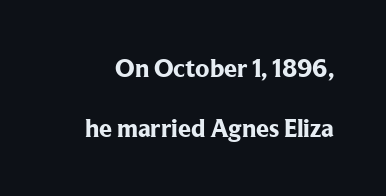
In terms of leading, this rendering errs on the spacious side. Does extra space separate the letters? No, they use regular spacing. Glance below the letters and you will spot only blank space. Pretty heavy lettering here — definitely bold. The typography opts for an upright posture over an oblique one.
